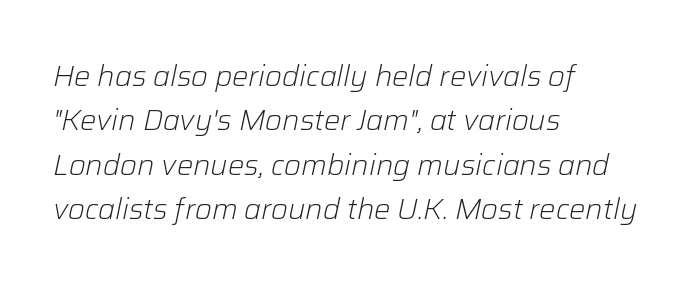
Q: Is the text bold? A: No.
Q: Is the text italic (slanted)? A: Yes, it leans right by about 12 degrees.
Q: Is the text underlined? A: No.
Q: How is the paragraph aligned? A: Left-aligned.
Q: Is the spacing between letters normal or unusually wide? A: Normal.
Q: Is the spacing between lines tight, normal or loose? A: Normal.
Q: Width (condensed, normal, or wide)? A: Normal.
Q: Stroke contrast? A: Low.
Q: x-height? A: Medium.
Q: Monospaced? A: No.
